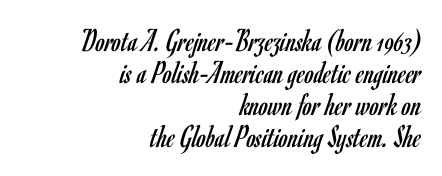
Q: Is the text bold? A: No.
Q: Is the text italic (slanted)? A: Yes.
Q: Is the typeface a serif or a sans-serif typeface? A: Sans-serif.
Q: Is the text underlined? A: No.
Q: How is the paragraph aligned? A: Right-aligned.
Q: Is the spacing between letters normal or unusually wide? A: Normal.
Q: Is the spacing between lines tight, normal or loose? A: Tight.
Q: Width (condensed, normal, or wide)? A: Condensed.
Q: Stroke contrast? A: Low.
Q: x-height? A: Small.
Q: Monospaced? A: No.
